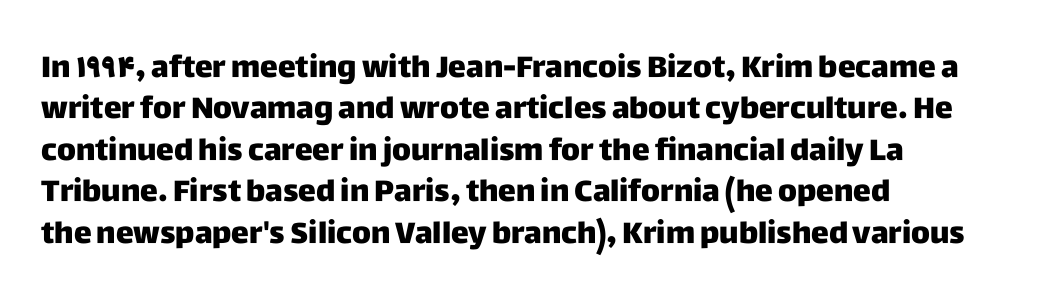
The image shows 30 px sans-serif type, upright; set left-aligned, normal line spacing (1.38x), normal letter spacing, not underlined; low stroke contrast and a large x-height.
